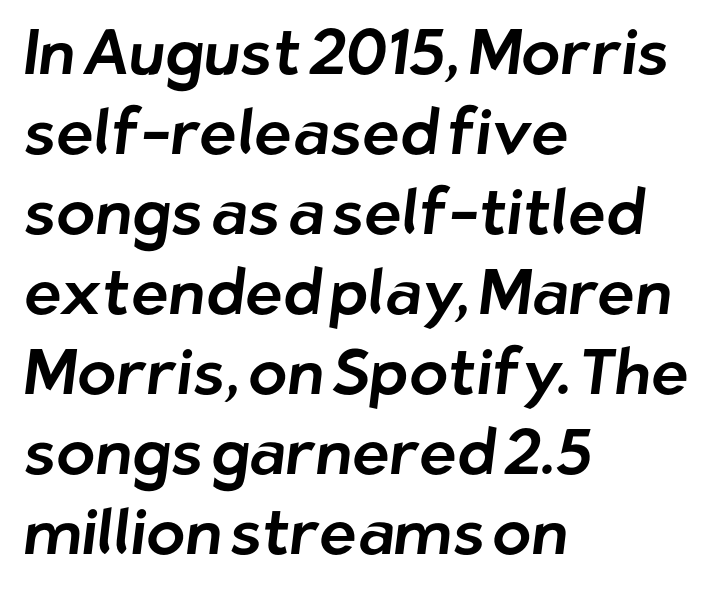
Q: Is the typeface a serif or a sans-serif typeface? A: Sans-serif.
Q: Is the text underlined? A: No.
Q: How is the paragraph aligned? A: Left-aligned.
Q: Is the spacing between letters normal or unusually wide? A: Normal.
Q: Is the spacing between lines tight, normal or loose? A: Normal.
Q: Width (condensed, normal, or wide)? A: Normal.
Q: Stroke contrast? A: Low.
Q: x-height? A: Medium.
Q: Monospaced? A: No.
